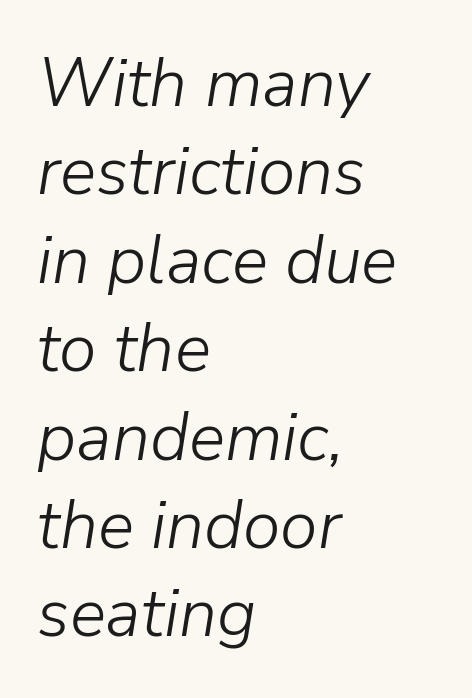
Q: Is the text bold? A: No.
Q: Is the text italic (slanted)? A: Yes, it leans right by about 9 degrees.
Q: Is the text underlined? A: No.
Q: How is the paragraph aligned? A: Left-aligned.
Q: Is the spacing between letters normal or unusually wide? A: Normal.
Q: Is the spacing between lines tight, normal or loose? A: Normal.
Q: Width (condensed, normal, or wide)? A: Normal.
Q: Stroke contrast? A: Low.
Q: x-height? A: Medium.
Q: Monospaced? A: No.
